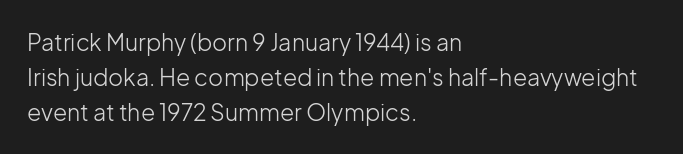
Weight: not bold — regular or lighter. The typesetter chose a ragged-right arrangement here. Each new line begins a customary step beneath the previous one. You could call the tracking neutral — neither tight nor loose. Only glyphs here, with clear space below each row. You can tell it's not italic because the verticals are truly vertical.
